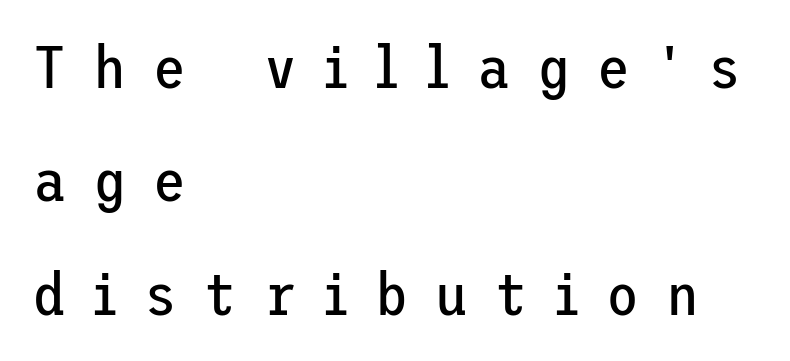
{"serif": "no", "italic": "no", "bold": "no", "weight": "regular", "width": "normal", "stroke_contrast": "low", "x_height": "medium", "underline": "no", "align": "left", "line_spacing_ratio": 1.89, "letter_spacing": "wide", "letter_spacing_em": 0.45, "glyph_px": 60}
